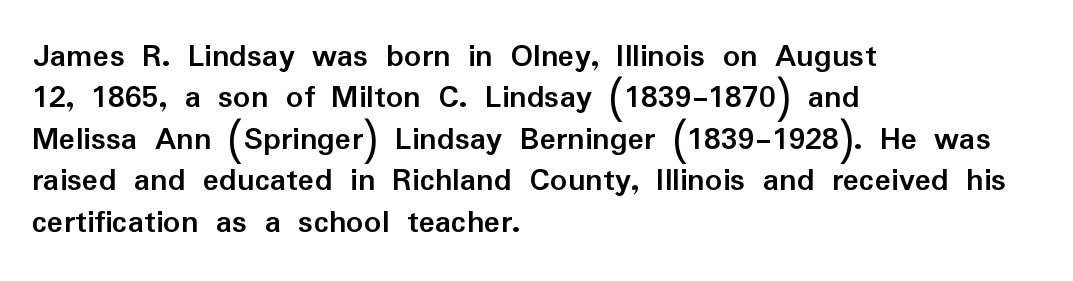
Words appear dense and cohesive because spacing is normal. Serifs: no, the terminals of the letterforms are clean. The baseline area is clear. You'd pick this weight for a headline — it's a proper bold.
